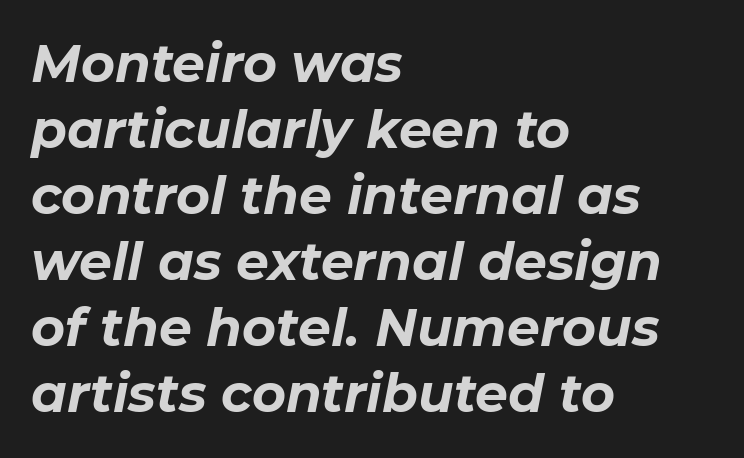
Each line starts at the same left margin while the right side varies. Each letter keeps its own natural width here, so spacing adapts to shape. Students, note that the glyphs here touch the page at normal intervals. The area under the type is left untouched. Evenly set lines give the paragraph a standard silhouette.
